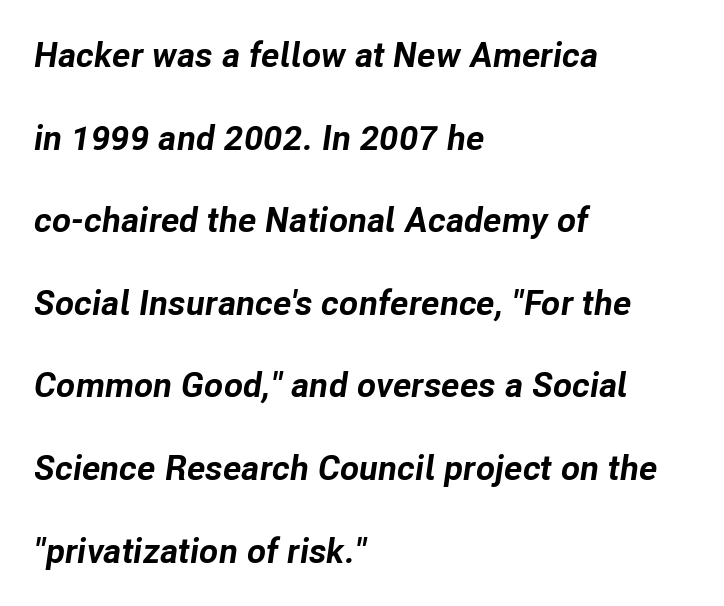
The string is rendered with underlining switched off. The setting favours the left margin, as ordinary paragraphs usually do. Horizontal bands of white between lines are thick stripes. When letters slant like this, we call the style italic. Is the type bold? Yes — the strokes are clearly thick and heavy.
